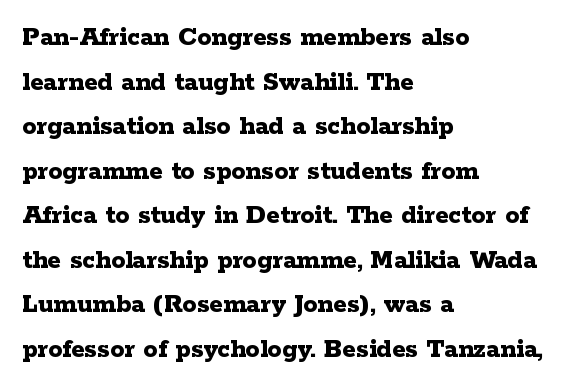
Visually the block forms a straight wall on the left and a jagged coastline on the right. The lettering holds an erect, upright posture throughout. Is there much room between lines? A standard amount, neither cramped nor airy. You could call the tracking neutral — neither tight nor loose.
